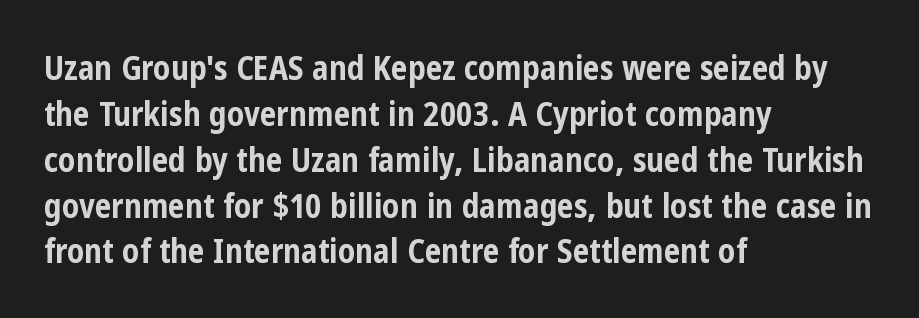
{"serif": "no", "italic": "no", "bold": "yes", "weight": "bold", "width": "condensed", "stroke_contrast": "low", "x_height": "medium", "monospaced": "no", "underline": "no", "align": "left", "line_spacing": "normal", "line_spacing_ratio": 1.39, "letter_spacing": "normal", "letter_spacing_em": 0.0, "glyph_px": 33}
